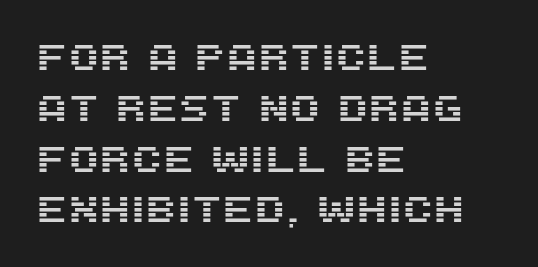
Q: Is the text italic (slanted)? A: No, it is upright.
Q: Is the typeface a serif or a sans-serif typeface? A: Sans-serif.
Q: Is the text underlined? A: No.
Q: How is the paragraph aligned? A: Left-aligned.
Q: Is the spacing between letters normal or unusually wide? A: Normal.
Q: Is the spacing between lines tight, normal or loose? A: Normal.
Q: Width (condensed, normal, or wide)? A: Normal.
Q: Stroke contrast? A: Medium.
Q: x-height? A: Large.
Q: Monospaced? A: No.
